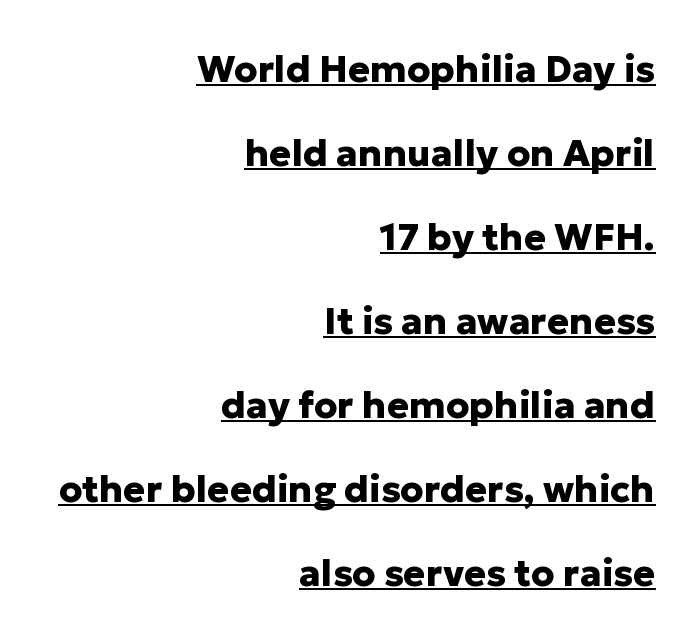
Descenders here cross a horizontal rule under the line. Horizontally, the lines are justified to the trailing edge only. Each glyph is drawn with heavy, bold strokes. Horizontal bands of white between lines are thick stripes. It's the straight-up-and-down kind of type. I'd call this a sans setting — the letters go barefoot.
